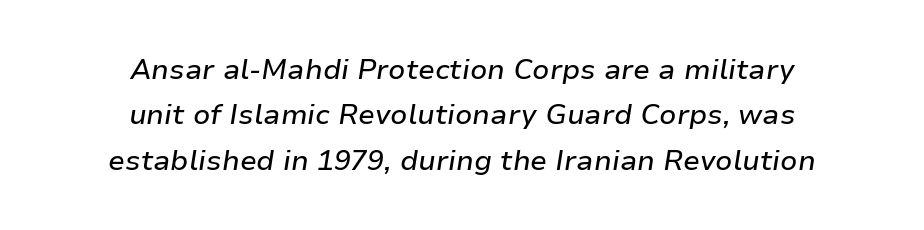
Q: Is the text italic (slanted)? A: Yes, it leans right by about 9 degrees.
Q: Is the text underlined? A: No.
Q: How is the paragraph aligned? A: Centered.
Q: Is the spacing between letters normal or unusually wide? A: Normal.
Q: Is the spacing between lines tight, normal or loose? A: Normal.
Q: Width (condensed, normal, or wide)? A: Normal.
Q: Stroke contrast? A: Low.
Q: x-height? A: Medium.
Q: Monospaced? A: No.
